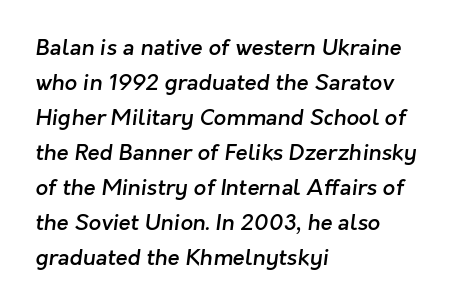
Q: Is the text bold? A: Semi-bold.
Q: Is the text underlined? A: No.
Q: How is the paragraph aligned? A: Left-aligned.
Q: Is the spacing between letters normal or unusually wide? A: Normal.
Q: Is the spacing between lines tight, normal or loose? A: Normal.
